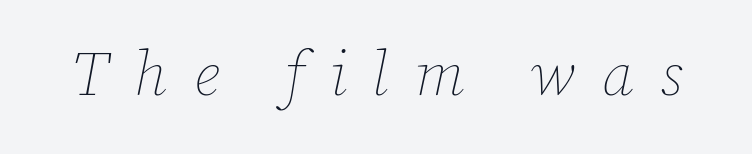
{"italic": "yes", "lean": "right", "slant_degrees": 12, "bold": "no", "weight": "thin", "width": "normal", "stroke_contrast": "low", "x_height": "medium", "monospaced": "no", "underline": "no", "letter_spacing": "wide", "letter_spacing_em": 0.42, "glyph_px": 62}
